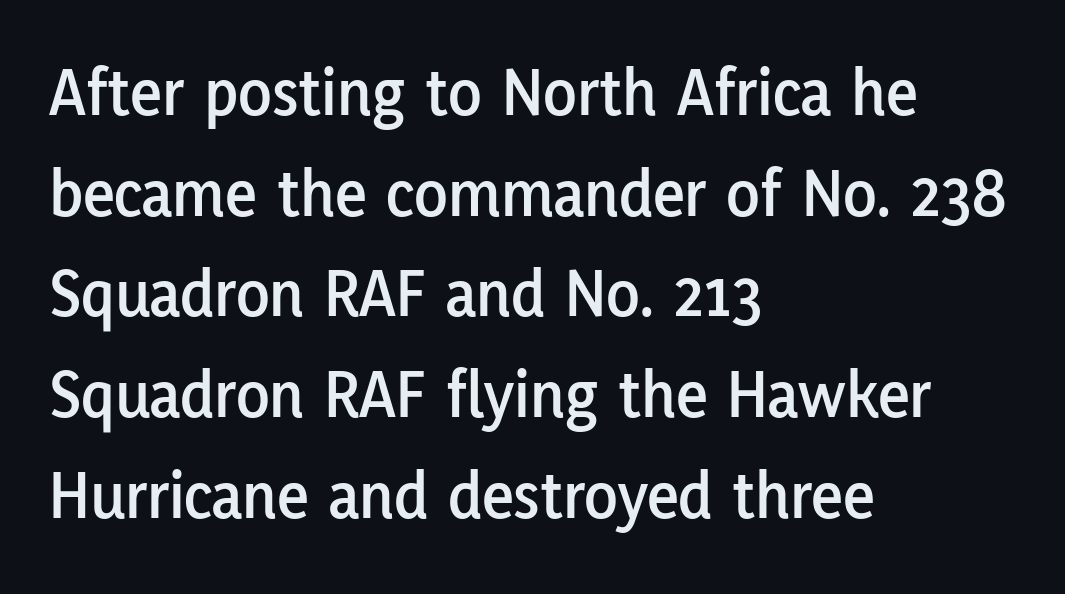
What kind of face is this? One without serifs — a sans. No italicization has been applied; the sample stays upright. A typesetter would call this proportional, since set widths differ per character. Default kerning and tracking; the words read as compact shapes. Regular leading.
